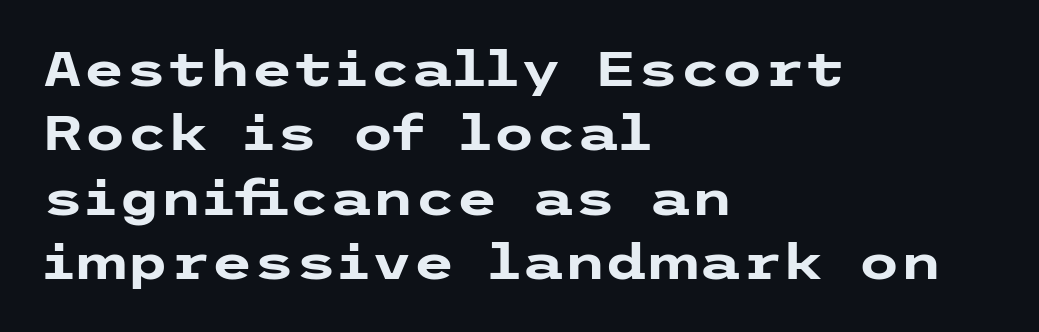
This rendering features lettering with no underline. A full-strength bold gives these letters their thick strokes. Line spacing here is normal. When letters stand straight like this, we call the style roman or upright. The passage is arranged the way most books set body copy — flush left. Nobody touched the tracking dial on this one.
